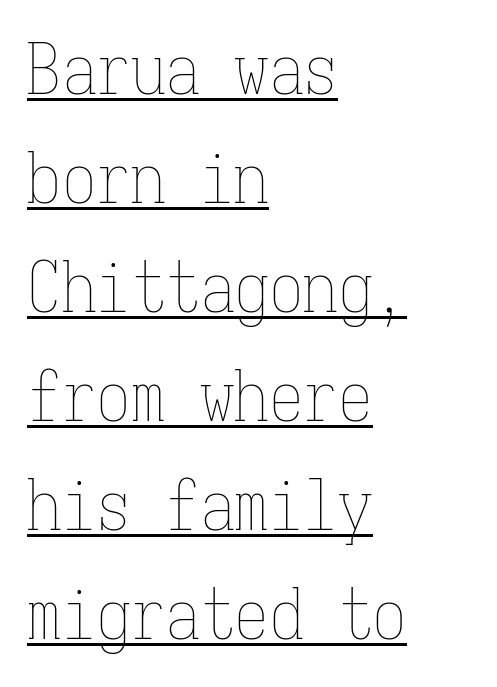
{"italic": "no", "bold": "no", "weight": "thin", "width": "condensed", "stroke_contrast": "low", "x_height": "medium", "monospaced": "yes", "underline": "yes", "align": "left", "line_spacing": "normal", "line_spacing_ratio": 1.58, "letter_spacing": "normal", "letter_spacing_em": 0.0, "glyph_px": 69}
